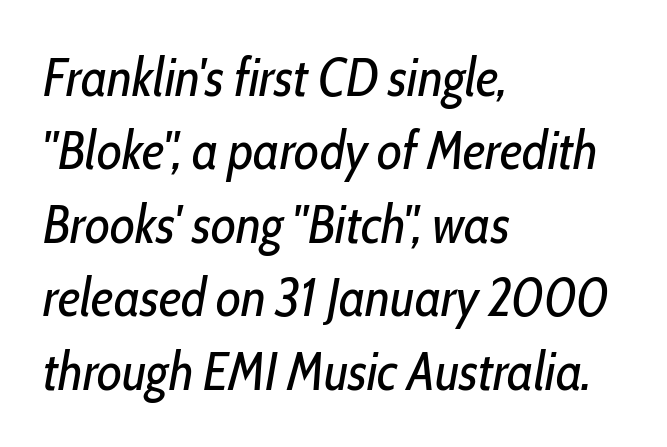
{"italic": "yes", "lean": "right", "slant_degrees": 10, "bold": "no", "weight": "regular", "width": "condensed", "stroke_contrast": "low", "x_height": "medium", "monospaced": "no", "underline": "no", "align": "left", "line_spacing": "normal", "line_spacing_ratio": 1.36, "letter_spacing": "normal", "letter_spacing_em": 0.0, "glyph_px": 54}
